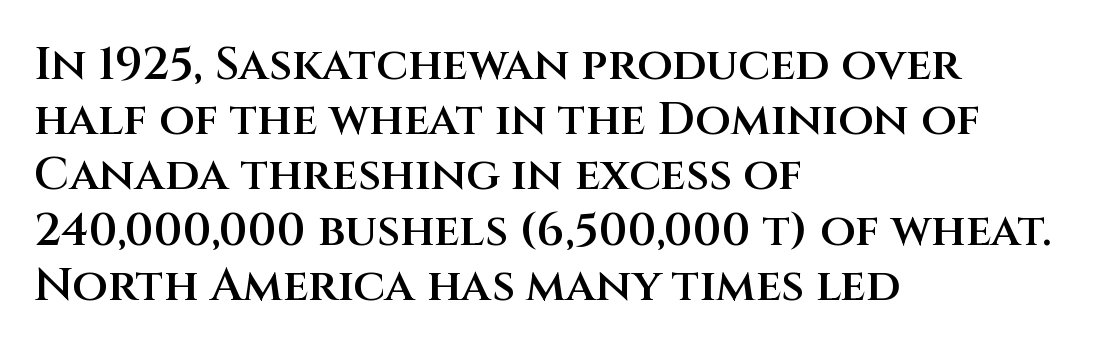
The image shows 46 px semibold sans-serif type, upright; set left-aligned, line spacing 1.2x, normal letter spacing, not underlined; medium stroke contrast and a large x-height.
